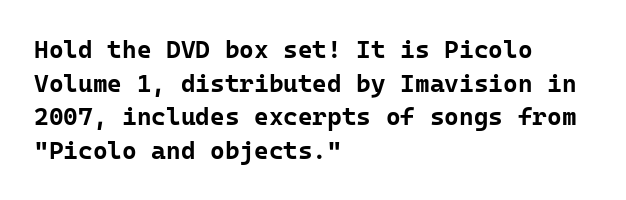
The image shows 25 px bold type, upright; set left-aligned, normal line spacing (1.35x), normal letter spacing, not underlined.
